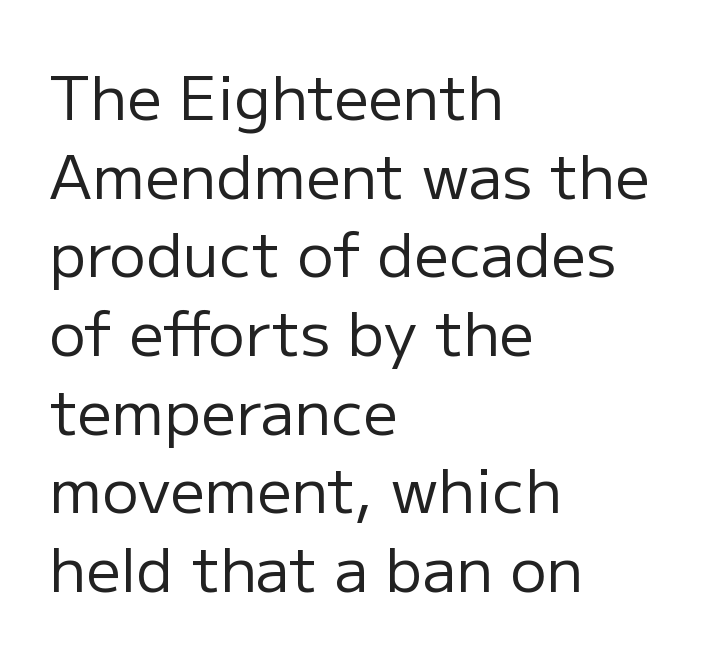
{"serif": "no", "italic": "no", "bold": "no", "weight": "regular", "width": "normal", "stroke_contrast": "low", "x_height": "medium", "monospaced": "no", "underline": "no", "align": "left", "line_spacing": "normal", "line_spacing_ratio": 1.29, "letter_spacing": "normal", "letter_spacing_em": 0.0, "glyph_px": 61}
